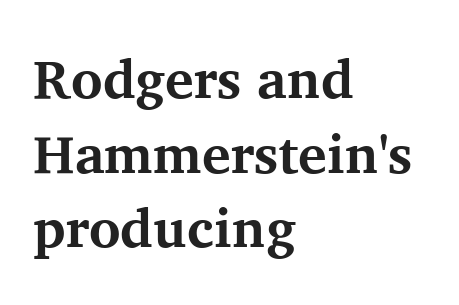
Q: Is the text bold? A: Yes.
Q: Is the text italic (slanted)? A: No, it is upright.
Q: Is the typeface a serif or a sans-serif typeface? A: Serif.
Q: Is the text underlined? A: No.
Q: How is the paragraph aligned? A: Left-aligned.
Q: Is the spacing between letters normal or unusually wide? A: Normal.
Q: Is the spacing between lines tight, normal or loose? A: Normal.
Q: Width (condensed, normal, or wide)? A: Normal.
Q: Stroke contrast? A: Medium.
Q: x-height? A: Medium.
Q: Monospaced? A: No.
